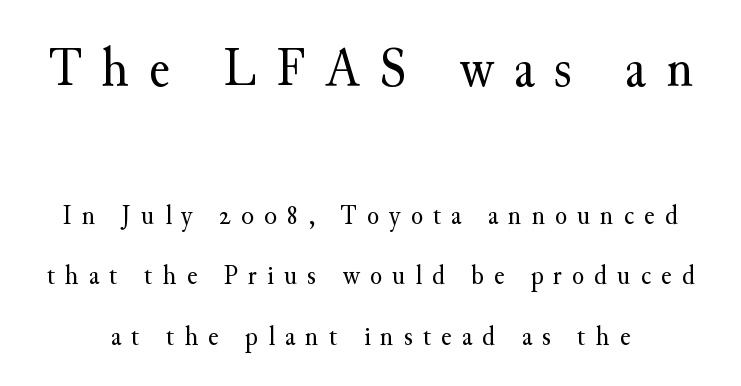
{"serif": "yes", "italic": "no", "bold": "no", "weight": "regular", "width": "normal", "stroke_contrast": "medium", "x_height": "small", "monospaced": "no", "underline": "no", "line_spacing": "loose", "line_spacing_ratio": 2.16, "letter_spacing": "wide", "letter_spacing_em": 0.36, "larger_block": "first", "size_ratio": 2.0, "glyph_px": 56}
